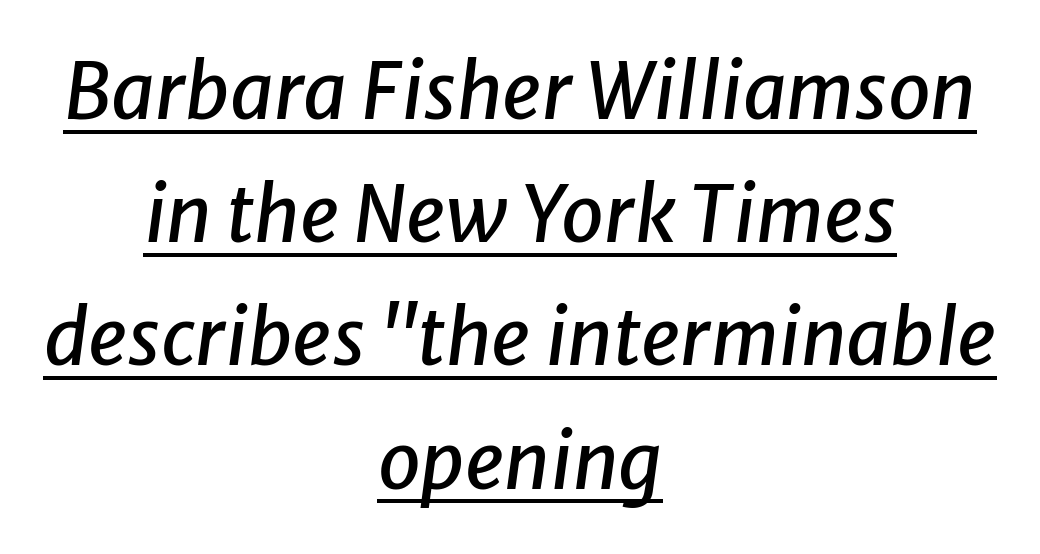
Interline gaps are of average width in this sample. A baseline rule has been typeset under these characters. Horizontally, the lines are justified to the midpoint only. Do the characters align in a grid? No, the font is proportional.
